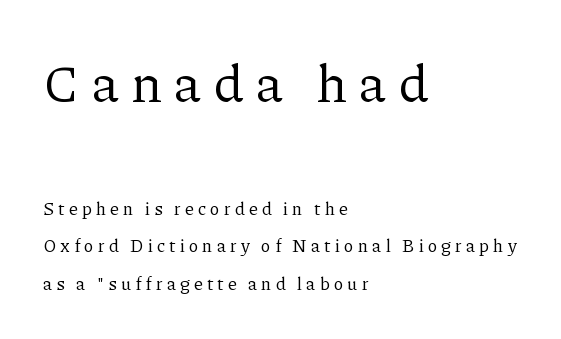
The image shows 53 px regular-weight serif type, upright; set left-aligned, loose line spacing (2.07x), unusually wide letter spacing (+0.22 em), not underlined; the first (top) block is 2.94x larger; low stroke contrast and a medium x-height.
